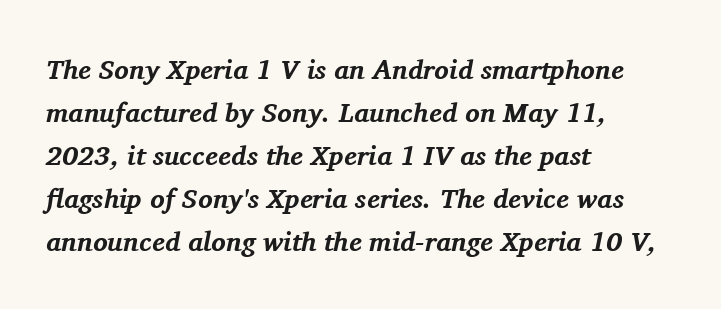
The image shows 27 px bold type, italic (leaning right); set left-aligned, normal line spacing (1.59x), normal letter spacing, not underlined.
